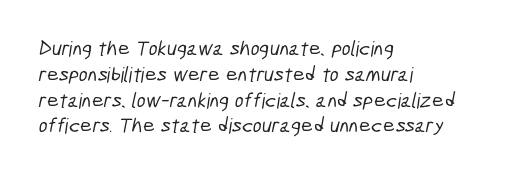
You could call the tracking neutral — neither tight nor loose. The glyphs are unaccompanied by any horizontal stroke below them. Each line starts at the same left margin while the right side varies.
